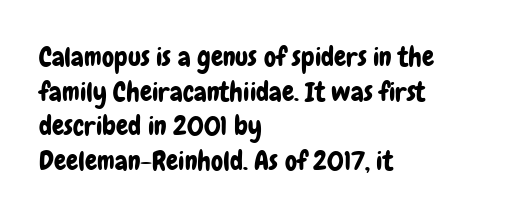
{"italic": "no", "underline": "no", "align": "left", "line_spacing": "normal", "line_spacing_ratio": 1.28, "letter_spacing": "normal", "letter_spacing_em": 0.0, "glyph_px": 27}
